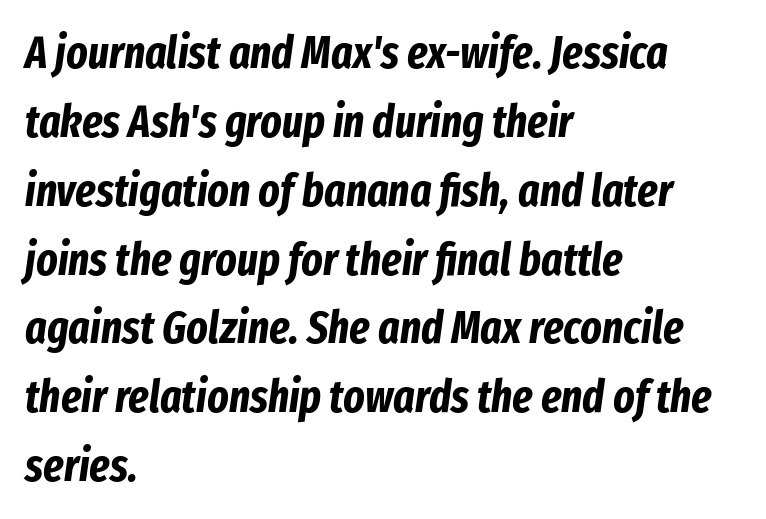
{"italic": "yes", "lean": "right", "slant_degrees": 8, "bold": "yes", "weight": "bold", "width": "condensed", "stroke_contrast": "low", "x_height": "medium", "monospaced": "no", "underline": "no", "align": "left", "line_spacing": "normal", "line_spacing_ratio": 1.53, "letter_spacing": "normal", "letter_spacing_em": 0.0, "glyph_px": 45}
